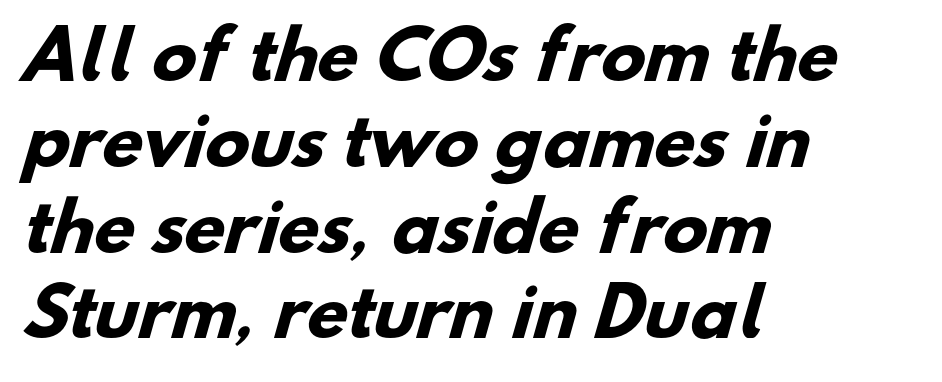
Q: Is the text bold? A: Yes.
Q: Is the typeface a serif or a sans-serif typeface? A: Sans-serif.
Q: Is the text underlined? A: No.
Q: How is the paragraph aligned? A: Left-aligned.
Q: Is the spacing between letters normal or unusually wide? A: Normal.
Q: Is the spacing between lines tight, normal or loose? A: Normal.
Q: Width (condensed, normal, or wide)? A: Normal.
Q: Stroke contrast? A: Low.
Q: x-height? A: Small.
Q: Monospaced? A: No.
